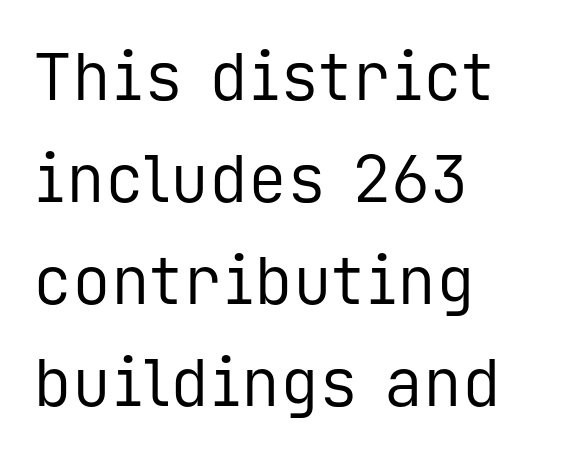
No feet cap the strokes, marking this as sans-serif type. Summary of weight: not heavy and not bold. There is no visible air inserted between adjacent glyphs. Here the designer chose a console-style face with uniform glyph widths.
